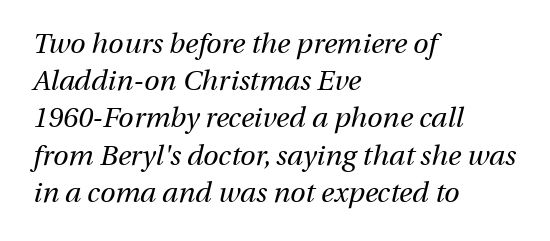
{"italic": "yes", "lean": "right", "slant_degrees": 13, "bold": "no", "weight": "regular", "width": "normal", "stroke_contrast": "medium", "x_height": "medium", "monospaced": "no", "underline": "no", "align": "left", "line_spacing": "normal", "line_spacing_ratio": 1.33, "letter_spacing": "normal", "letter_spacing_em": 0.0, "glyph_px": 28}
